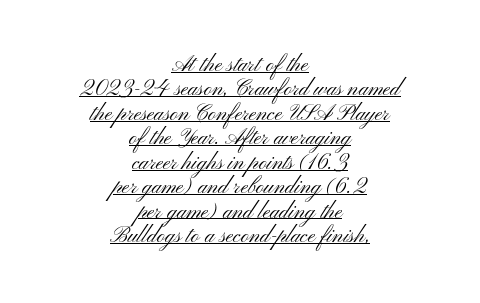
{"bold": "no", "underline": "yes", "align": "center", "line_spacing": "tight", "line_spacing_ratio": 1.11, "letter_spacing": "normal", "letter_spacing_em": 0.0, "glyph_px": 22}
